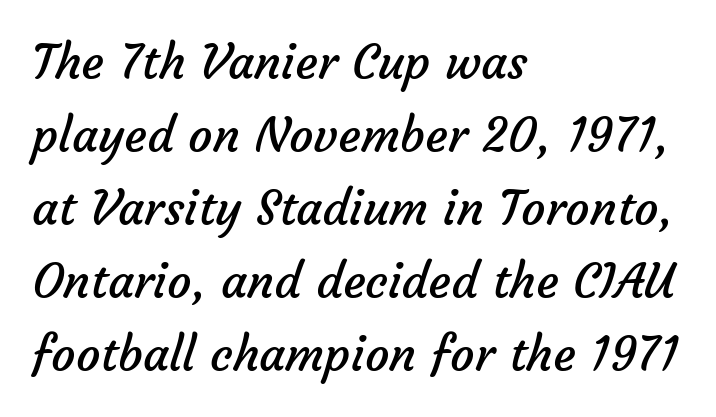
{"serif": "no", "bold": "no", "weight": "regular", "width": "normal", "stroke_contrast": "low", "x_height": "medium", "monospaced": "no", "underline": "no", "align": "left", "line_spacing": "normal", "line_spacing_ratio": 1.52, "letter_spacing": "normal", "letter_spacing_em": 0.0, "glyph_px": 48}
